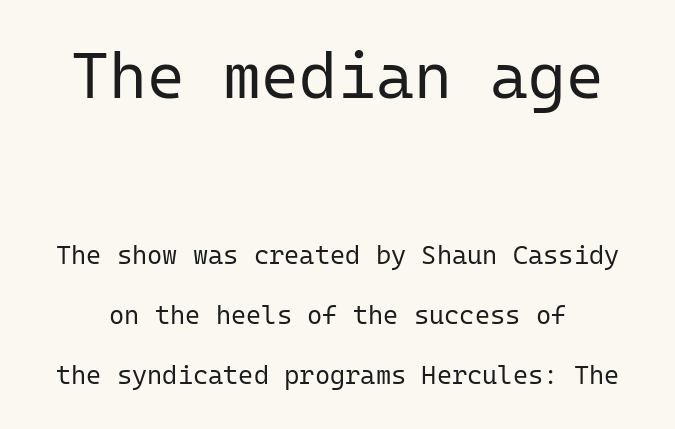
Plain, unruled lines of type. There is no visible air inserted between adjacent glyphs. Is this a fixed-width face? Yes — each glyph sits in an identical cell. Tall strokes in this sample are plumb rather than angled. Is this a sans? Yes — the strokes have no serifs.
